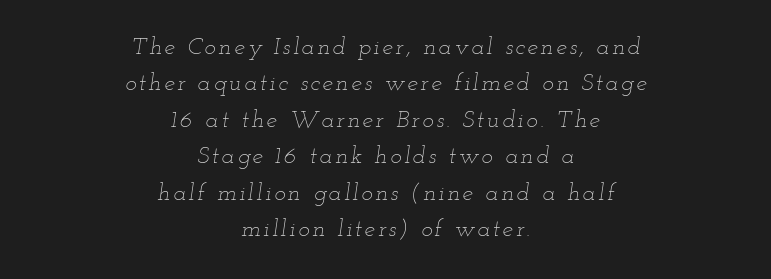
Observe the lean: these are italic letterforms. The glyphs are unaccompanied by any horizontal stroke below them. Typeset on center — no edge is straight. Vertically, the passage feels balanced, rows spaced as you'd expect. A light-to-regular cut is what we see here.
